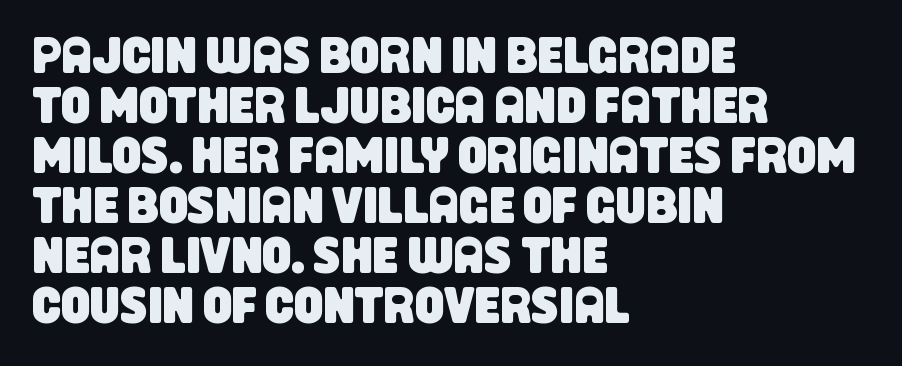
Note the varied advance widths — an 'i' is clearly narrower than an 'm'. Each word holds together tightly as a unit, with standard inter-letter gaps. Each line starts at the same left margin while the right side varies. Lines of text with bare space underneath. If you measured baseline to baseline, you'd find a short distance.
